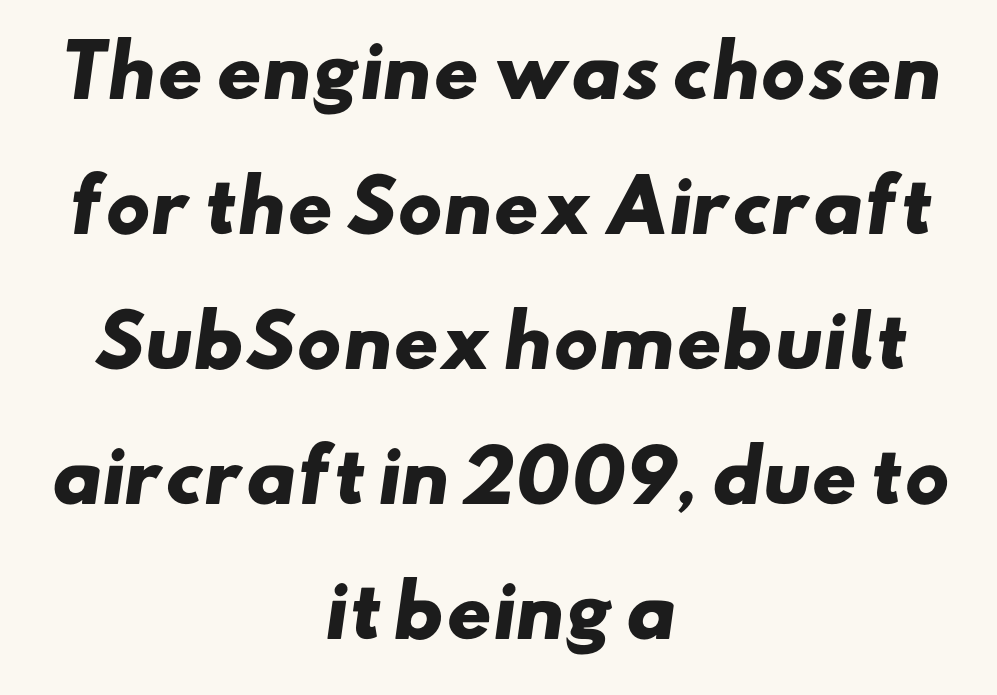
You could fit nearly another row in the gap between these rows. Decoration check: the copy has no underline. The designer went with a sans here, leaving each stem footless. Character widths vary here, with narrow letters taking less room than wide ones. Teacher's note: observe the equal gaps on both sides — that is centered alignment. Glyph-to-glyph distance matches everyday printed text.
